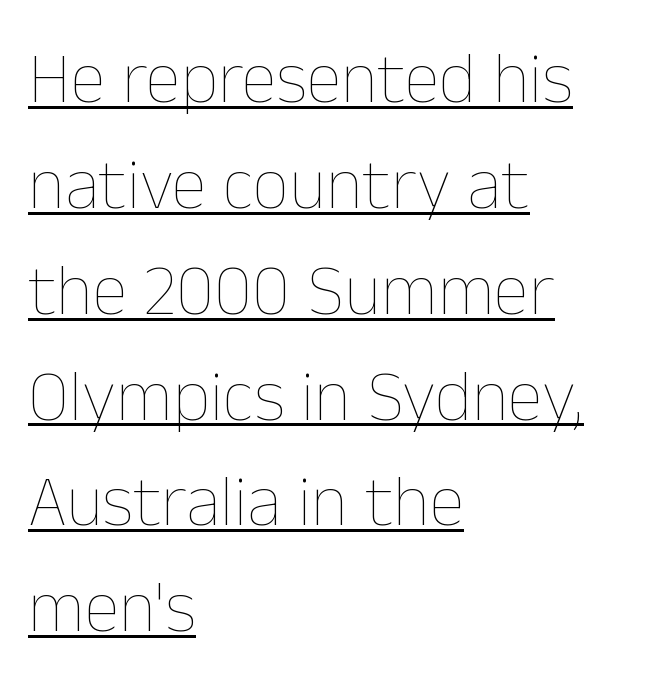
Compared with typical body copy, the letter spacing here is the same. The designer left line spacing at the default. When letters stand straight like this, we call the style roman or upright. Weight: in the light-to-regular range. Each letter keeps its own natural width here, so spacing adapts to shape.
